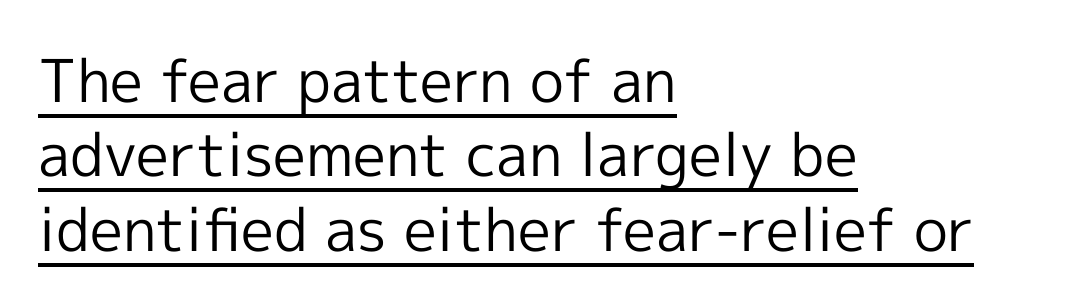
{"serif": "no", "italic": "no", "bold": "no", "weight": "regular", "width": "normal", "x_height": "medium", "monospaced": "no", "underline": "yes", "align": "left", "line_spacing": "normal", "line_spacing_ratio": 1.26, "letter_spacing": "normal", "letter_spacing_em": 0.0, "glyph_px": 59}
